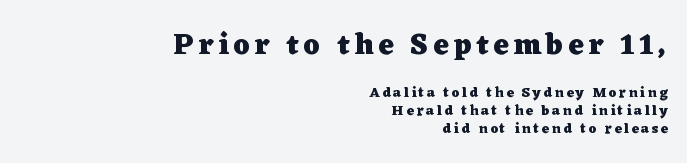
{"serif": "yes", "italic": "no", "bold": "yes", "weight": "heavy", "width": "wide", "stroke_contrast": "low", "x_height": "medium", "monospaced": "no", "underline": "no", "align": "right", "line_spacing": "normal", "line_spacing_ratio": 1.3, "larger_block": "first", "size_ratio": 2.07, "glyph_px": 29}
